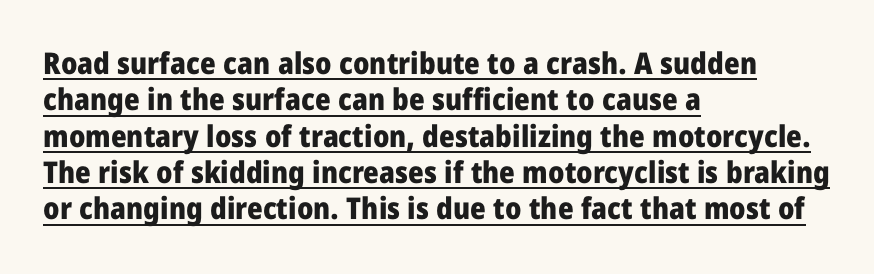
Q: Is the text bold? A: Yes.
Q: Is the text italic (slanted)? A: No, it is upright.
Q: Is the typeface a serif or a sans-serif typeface? A: Sans-serif.
Q: Is the text underlined? A: Yes.
Q: How is the paragraph aligned? A: Left-aligned.
Q: Is the spacing between letters normal or unusually wide? A: Normal.
Q: Width (condensed, normal, or wide)? A: Condensed.
Q: Stroke contrast? A: Low.
Q: x-height? A: Large.
Q: Monospaced? A: No.
